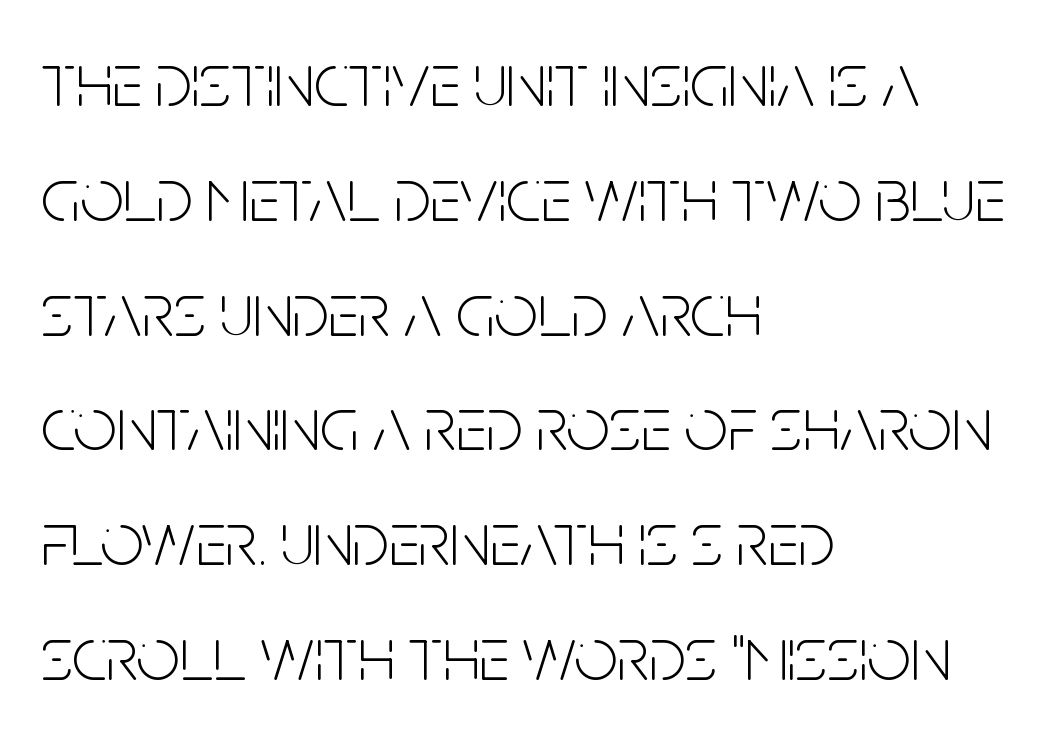
Q: Is the text bold? A: No.
Q: Is the text italic (slanted)? A: No, it is upright.
Q: Is the typeface a serif or a sans-serif typeface? A: Sans-serif.
Q: Is the text underlined? A: No.
Q: How is the paragraph aligned? A: Left-aligned.
Q: Is the spacing between letters normal or unusually wide? A: Normal.
Q: Is the spacing between lines tight, normal or loose? A: Normal.
Q: Width (condensed, normal, or wide)? A: Condensed.
Q: Stroke contrast? A: Low.
Q: x-height? A: Large.
Q: Monospaced? A: No.
